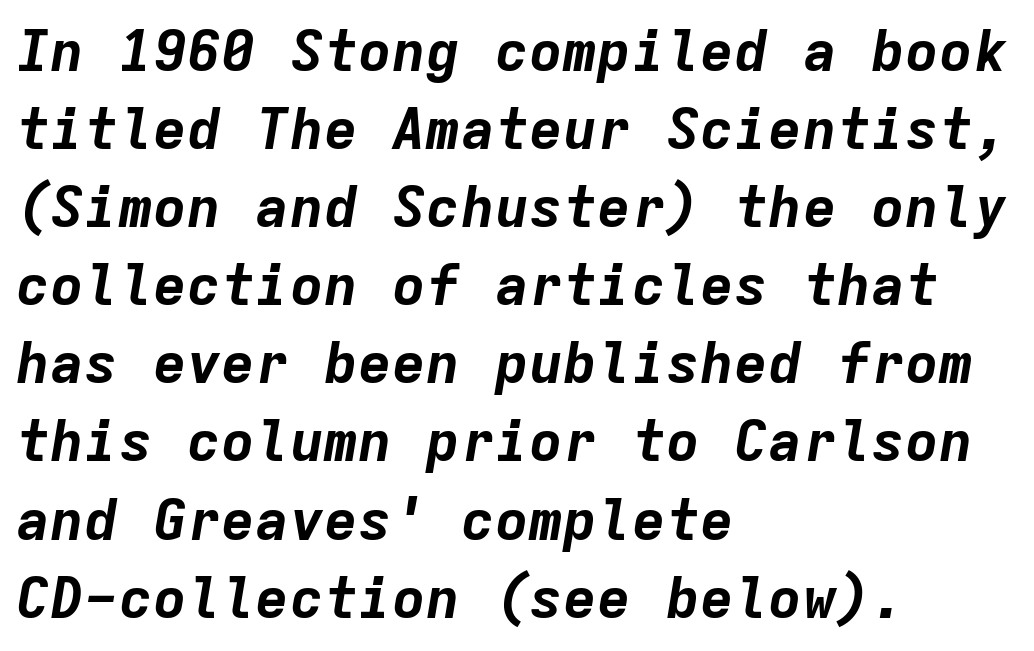
{"italic": "yes", "lean": "right", "slant_degrees": 9, "bold": "yes", "weight": "bold", "width": "normal", "stroke_contrast": "low", "x_height": "medium", "monospaced": "yes", "underline": "no", "align": "left", "line_spacing": "normal", "line_spacing_ratio": 1.37, "letter_spacing": "normal", "letter_spacing_em": 0.0, "glyph_px": 57}
